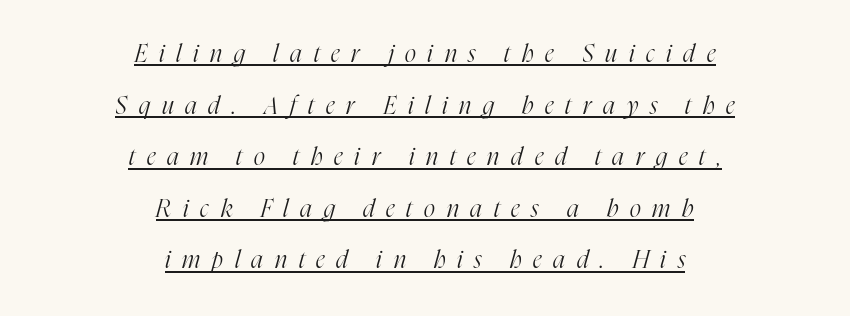
The image shows 24 px text type, italic (leaning right); set centered, loose line spacing (2.15x), unusually wide letter spacing (+0.49 em), underlined.
